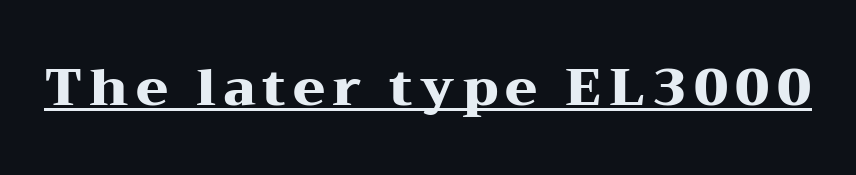
{"serif": "yes", "italic": "no", "bold": "yes", "weight": "heavy", "width": "wide", "stroke_contrast": "medium", "x_height": "medium", "monospaced": "no", "underline": "yes", "glyph_px": 52}
